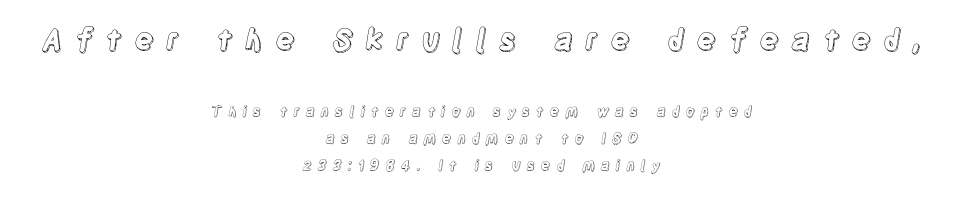
The image shows 29 px condensed type; set centered, loose line spacing (1.93x), unusually wide letter spacing (+0.42 em), not underlined; the first (top) block is 2.07x larger; a large x-height.
